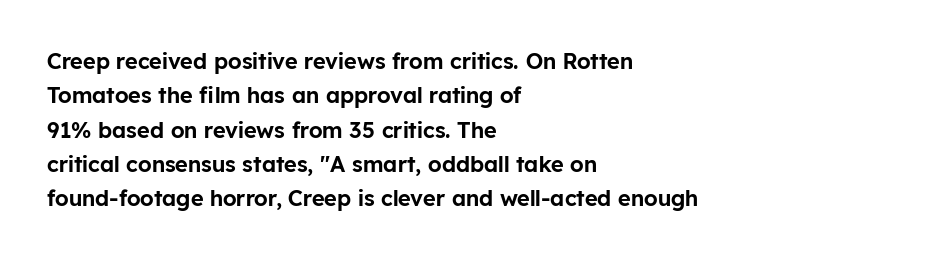
Teacher's note: observe the even left margin — that is flush-left alignment. The passage shown has conventional tracking throughout. It's the straight-up-and-down kind of type. The block of text has a typical density, with ordinary space between rows. The area under the type is left untouched.
